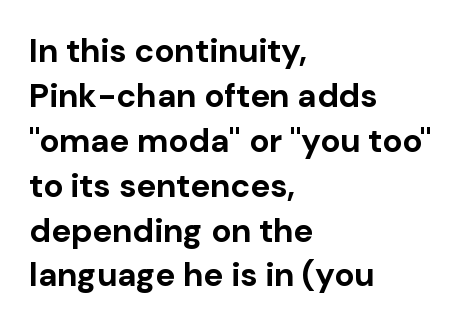
{"serif": "no", "italic": "no", "bold": "yes", "weight": "bold", "width": "normal", "stroke_contrast": "low", "x_height": "medium", "monospaced": "no", "underline": "no", "align": "left", "line_spacing": "normal", "line_spacing_ratio": 1.36, "letter_spacing": "normal", "letter_spacing_em": 0.0, "glyph_px": 33}
